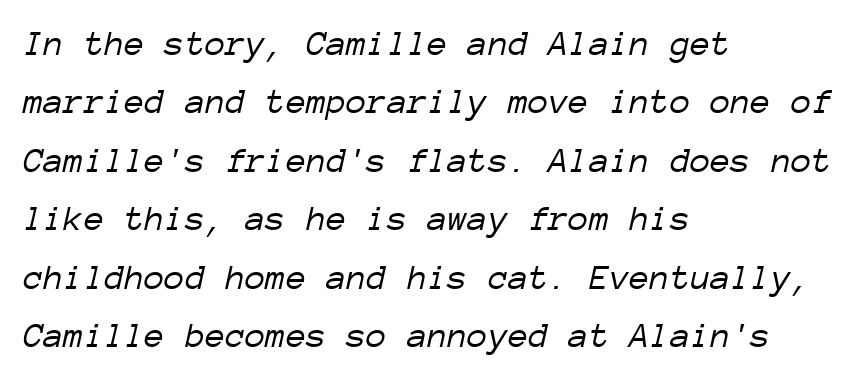
Whoever set this chose a conventional vertical rhythm. This is not heavy type; no bold has been used. Every character here occupies the same horizontal width, giving the sample a typewriter-like rhythm. Rendered with sloped, italic letterforms. These lines are set flush left with a ragged right edge.
